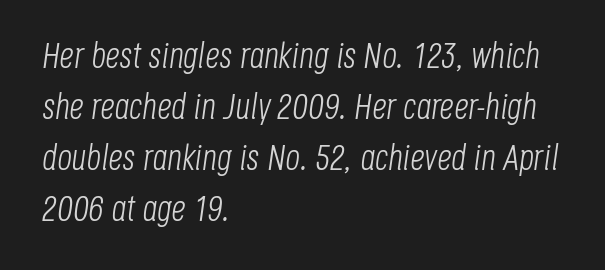
Q: Is the text bold? A: No.
Q: Is the text italic (slanted)? A: Yes, it leans right by about 8 degrees.
Q: Is the text underlined? A: No.
Q: How is the paragraph aligned? A: Left-aligned.
Q: Is the spacing between letters normal or unusually wide? A: Normal.
Q: Is the spacing between lines tight, normal or loose? A: Normal.
Q: Width (condensed, normal, or wide)? A: Condensed.
Q: Stroke contrast? A: Low.
Q: x-height? A: Large.
Q: Monospaced? A: No.
